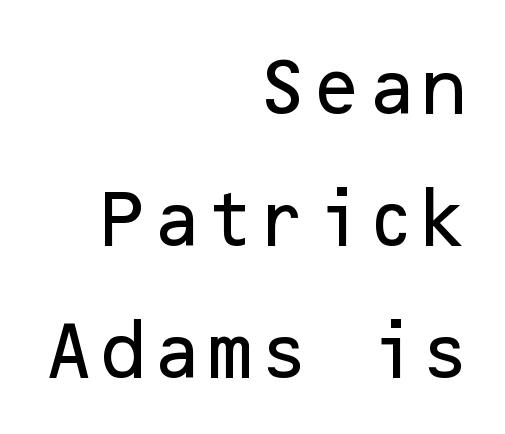
Q: Is the text italic (slanted)? A: No, it is upright.
Q: Is the typeface a serif or a sans-serif typeface? A: Sans-serif.
Q: Is the text underlined? A: No.
Q: How is the paragraph aligned? A: Right-aligned.
Q: Is the spacing between letters normal or unusually wide? A: Normal.
Q: Is the spacing between lines tight, normal or loose? A: Loose.
Q: Width (condensed, normal, or wide)? A: Normal.
Q: Stroke contrast? A: Low.
Q: x-height? A: Medium.
